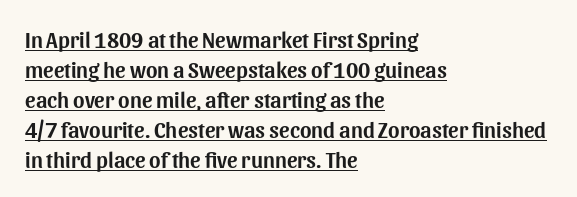
In terms of leading, this rendering sits right in the middle. This sample uses plain, unmodified letter spacing. Italic? Not at all — the glyphs are vertical. The specimen includes a rule beneath the text block's lines. The setting favours the left margin, as ordinary paragraphs usually do.
